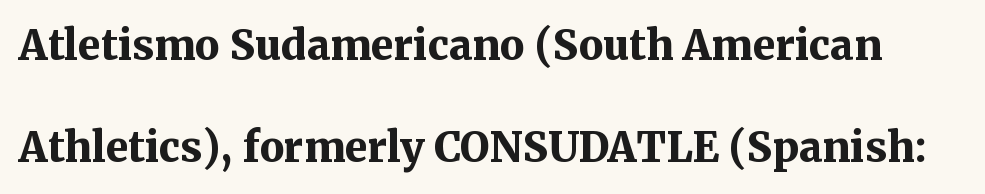
{"serif": "yes", "italic": "no", "bold": "yes", "weight": "bold", "width": "normal", "stroke_contrast": "medium", "x_height": "medium", "monospaced": "no", "underline": "no", "line_spacing": "loose", "line_spacing_ratio": 2.49, "letter_spacing": "normal", "letter_spacing_em": 0.0, "glyph_px": 41}
